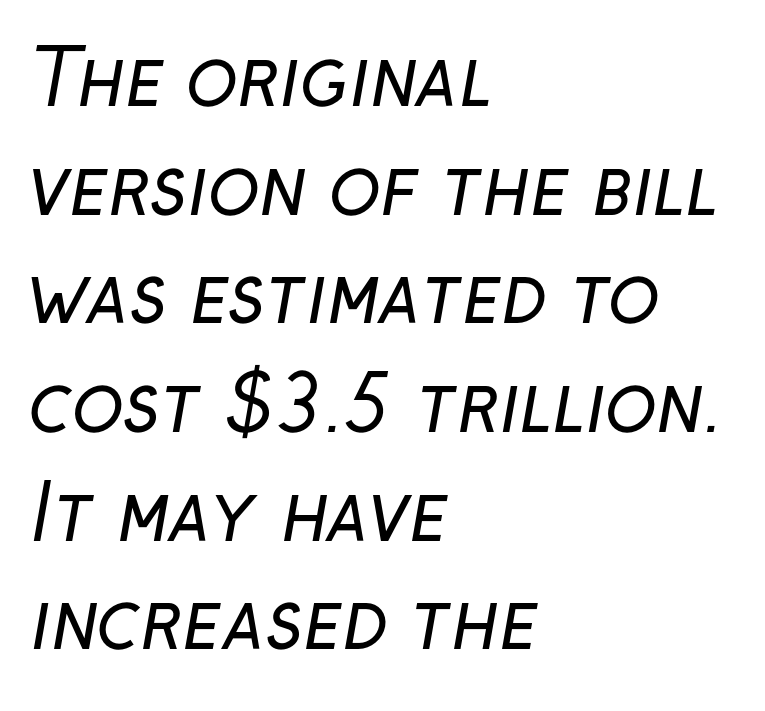
The image shows 76 px regular-weight sans-serif type; set left-aligned, normal line spacing (1.43x), normal letter spacing, not underlined; low stroke contrast and a medium x-height.
